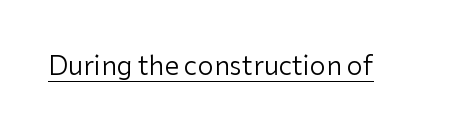
{"italic": "no", "bold": "no", "underline": "yes", "letter_spacing": "normal", "letter_spacing_em": 0.0, "glyph_px": 26}
